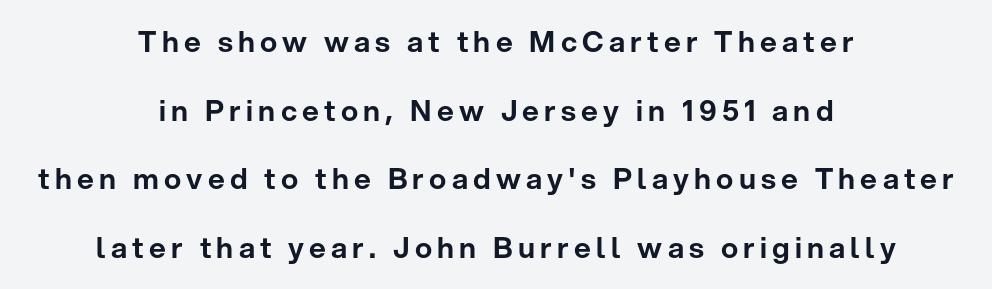
{"serif": "no", "italic": "no", "width": "normal", "stroke_contrast": "low", "x_height": "medium", "monospaced": "no", "underline": "no", "align": "center", "line_spacing": "loose", "line_spacing_ratio": 2.37, "glyph_px": 29}
